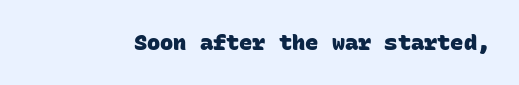
The image shows 22 px bold type; set normal letter spacing, not underlined.
